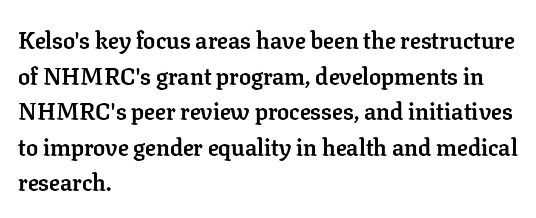
Q: Is the text bold? A: Yes.
Q: Is the text italic (slanted)? A: No, it is upright.
Q: Is the text underlined? A: No.
Q: How is the paragraph aligned? A: Left-aligned.
Q: Is the spacing between letters normal or unusually wide? A: Normal.
Q: Is the spacing between lines tight, normal or loose? A: Normal.
